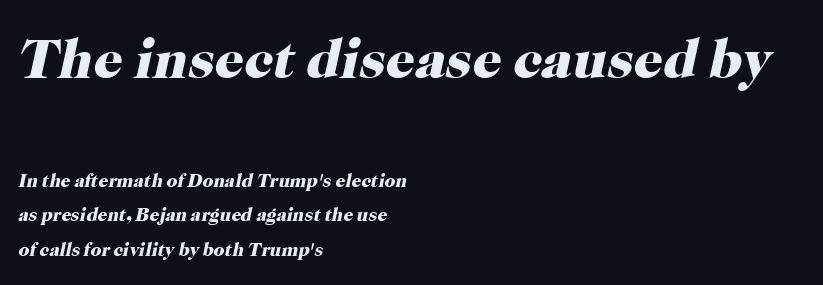
The foot of each line stays bare and open. You could not count columns in this text — the font is proportionally spaced. The ragged edge is on the right, which tells us the setting is flush left. Which chunk is bigger? The first one — the top block dwarfs the bottom.
